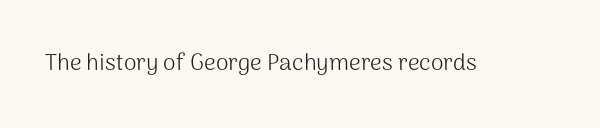
{"italic": "no", "bold": "no", "underline": "no", "letter_spacing": "normal", "letter_spacing_em": 0.0, "glyph_px": 23}
